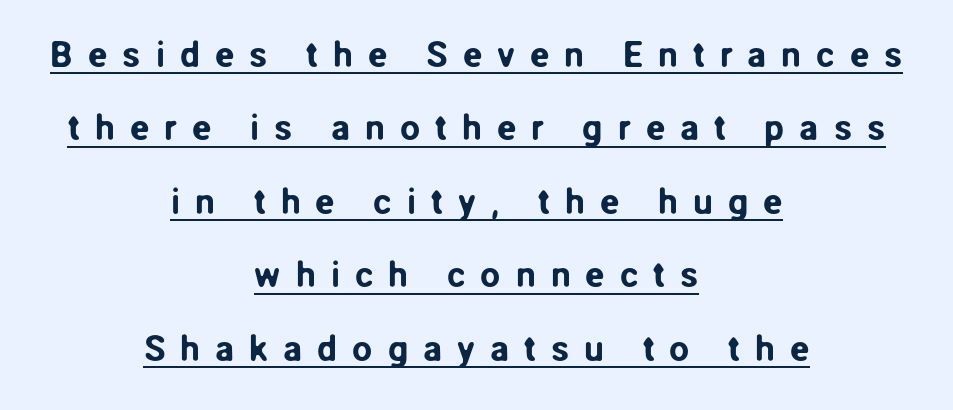
The rag falls on both sides of this text block equally. The block of text is sparse from top to bottom, with ample space between rows. The specimen reads as upright at a glance. Quick note: underline on.
